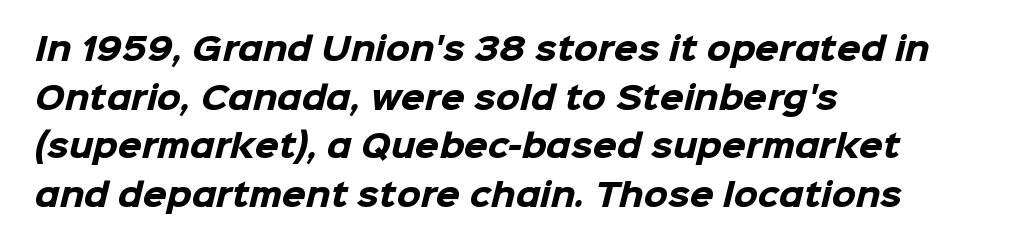
Q: Is the text bold? A: Yes.
Q: Is the typeface a serif or a sans-serif typeface? A: Sans-serif.
Q: Is the text underlined? A: No.
Q: How is the paragraph aligned? A: Left-aligned.
Q: Is the spacing between letters normal or unusually wide? A: Normal.
Q: Is the spacing between lines tight, normal or loose? A: Normal.
Q: Width (condensed, normal, or wide)? A: Normal.
Q: Stroke contrast? A: Low.
Q: x-height? A: Medium.
Q: Monospaced? A: No.
